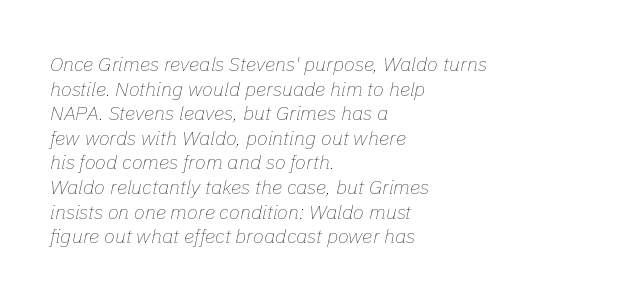
Q: Is the text bold? A: No.
Q: Is the text italic (slanted)? A: Yes, it leans right by about 11 degrees.
Q: Is the text underlined? A: No.
Q: How is the paragraph aligned? A: Left-aligned.
Q: Is the spacing between letters normal or unusually wide? A: Normal.
